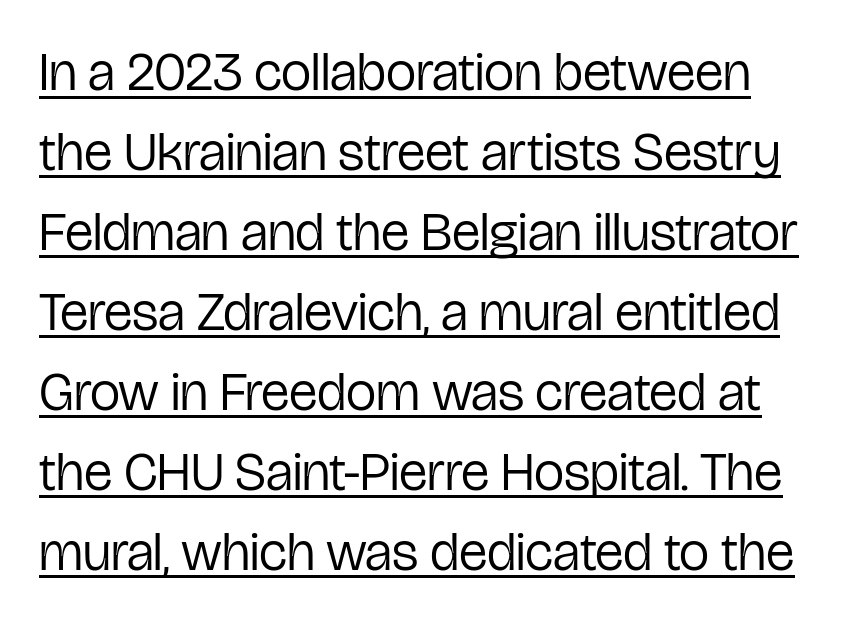
{"serif": "no", "italic": "no", "bold": "no", "weight": "regular", "width": "condensed", "stroke_contrast": "low", "x_height": "medium", "monospaced": "no", "underline": "yes", "line_spacing": "normal", "line_spacing_ratio": 1.48, "letter_spacing": "normal", "letter_spacing_em": 0.0, "glyph_px": 54}
